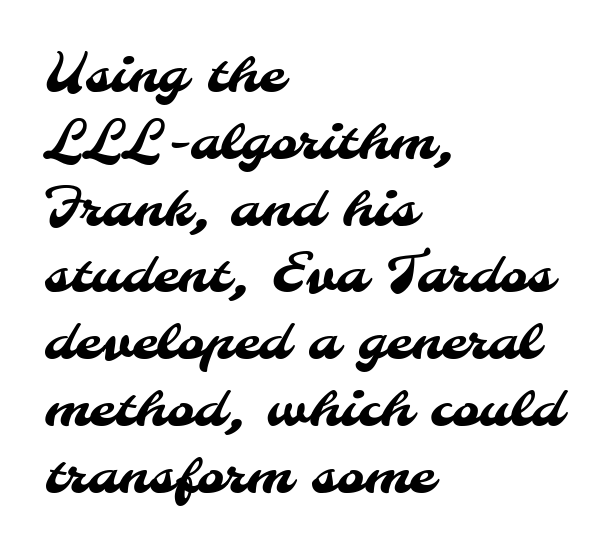
Which margin do the lines hug? The left one — the right edge is uneven. Grotesque or geometric, the face here clearly has no serifs. Spacing between characters is what you'd get straight out of the box. The passage shown is typed in a proportional face where columns would drift. Evenly set lines give the paragraph a standard silhouette.
